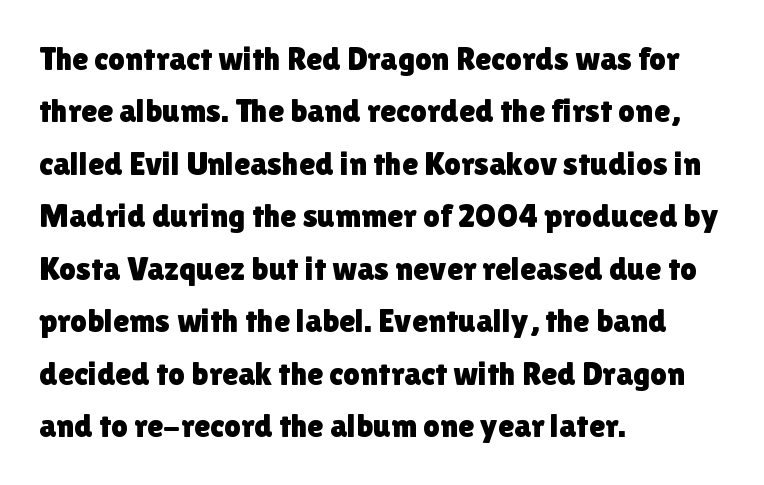
The image shows 33 px sans-serif type, upright; set left-aligned, normal line spacing (1.59x), normal letter spacing, not underlined; a medium x-height.
